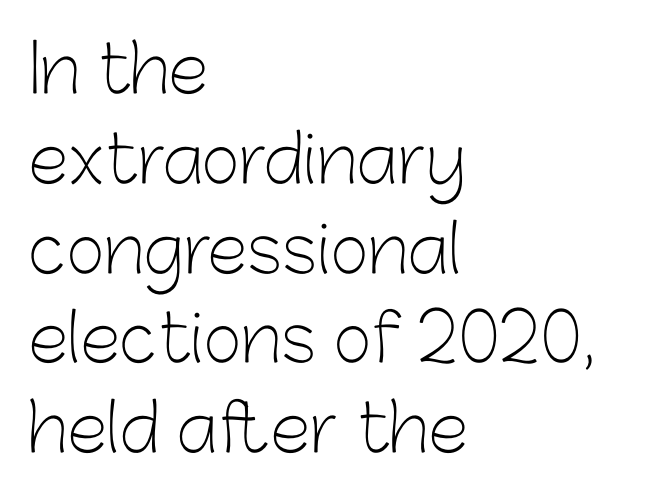
Q: Is the text bold? A: No.
Q: Is the text italic (slanted)? A: No, it is upright.
Q: Is the typeface a serif or a sans-serif typeface? A: Sans-serif.
Q: Is the text underlined? A: No.
Q: How is the paragraph aligned? A: Left-aligned.
Q: Is the spacing between letters normal or unusually wide? A: Normal.
Q: Is the spacing between lines tight, normal or loose? A: Normal.
Q: Width (condensed, normal, or wide)? A: Normal.
Q: Stroke contrast? A: Low.
Q: x-height? A: Medium.
Q: Monospaced? A: No.
